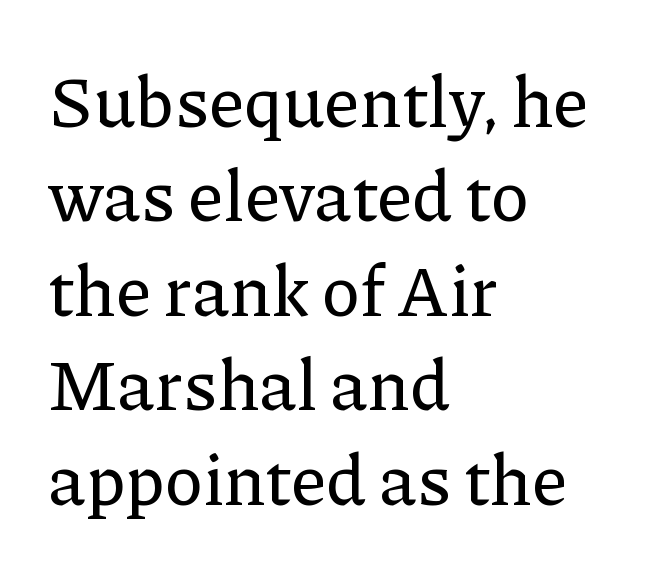
{"serif": "yes", "italic": "no", "width": "normal", "stroke_contrast": "low", "x_height": "medium", "monospaced": "no", "underline": "no", "align": "left", "line_spacing": "normal", "line_spacing_ratio": 1.33, "letter_spacing": "normal", "letter_spacing_em": 0.0, "glyph_px": 71}
